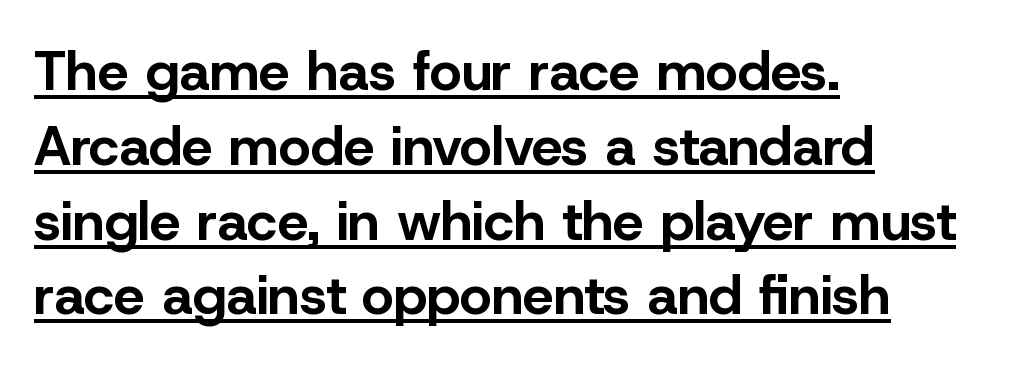
Q: Is the text bold? A: Yes.
Q: Is the text italic (slanted)? A: No, it is upright.
Q: Is the typeface a serif or a sans-serif typeface? A: Sans-serif.
Q: Is the text underlined? A: Yes.
Q: How is the paragraph aligned? A: Left-aligned.
Q: Is the spacing between letters normal or unusually wide? A: Normal.
Q: Is the spacing between lines tight, normal or loose? A: Normal.
Q: Width (condensed, normal, or wide)? A: Normal.
Q: Stroke contrast? A: Low.
Q: x-height? A: Medium.
Q: Monospaced? A: No.
